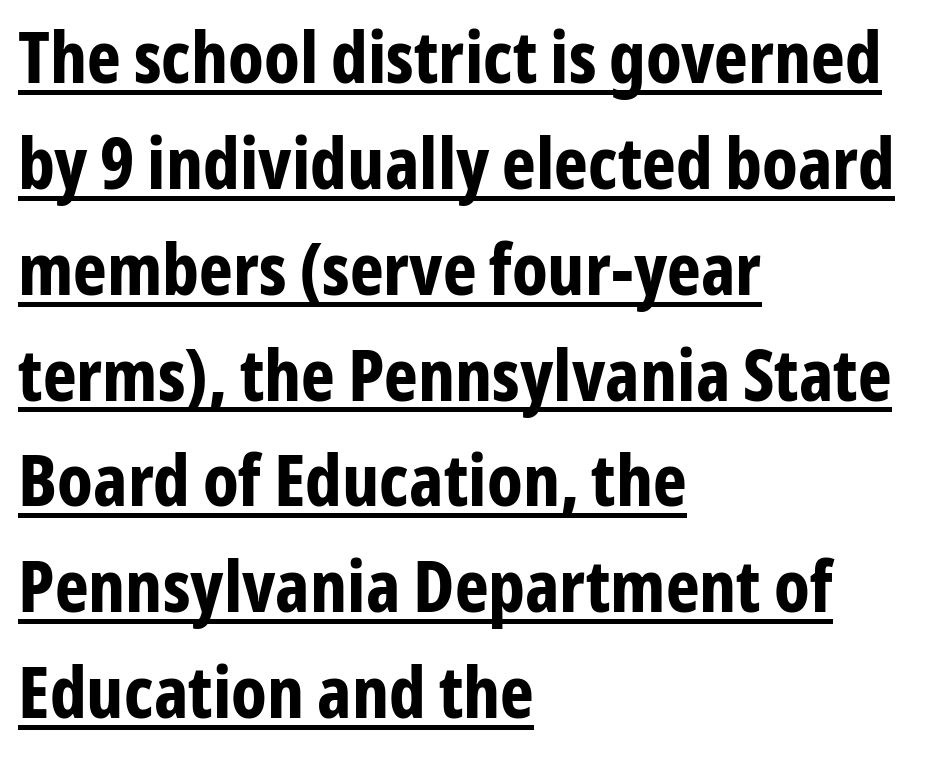
Q: Is the text bold? A: Yes.
Q: Is the text italic (slanted)? A: No, it is upright.
Q: Is the typeface a serif or a sans-serif typeface? A: Sans-serif.
Q: Is the text underlined? A: Yes.
Q: How is the paragraph aligned? A: Left-aligned.
Q: Is the spacing between letters normal or unusually wide? A: Normal.
Q: Is the spacing between lines tight, normal or loose? A: Normal.
Q: Width (condensed, normal, or wide)? A: Condensed.
Q: Stroke contrast? A: Low.
Q: x-height? A: Medium.
Q: Monospaced? A: No.
